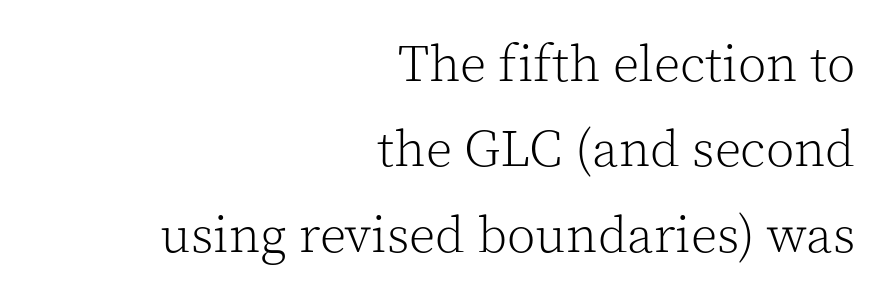
Successive baselines arrive at the customary interval. The passage shown is typed in a proportional face where columns would drift. These lines are composed in type with serifs. Standard letterfit; no display-style spreading of the glyphs. Underline: absent.
